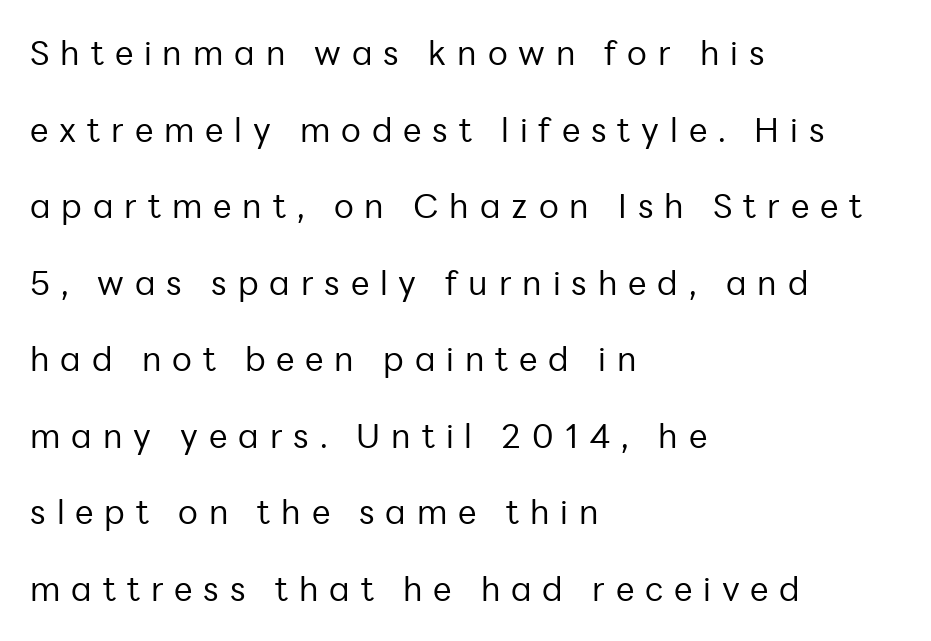
All the whitespace from short lines collects on the right. This sample uses expanded letter spacing, leaving extra air between glyphs. Think of a printed novel: that variable character pitch is what you see here. Stems and bowls with no extra thickness — not bold.
